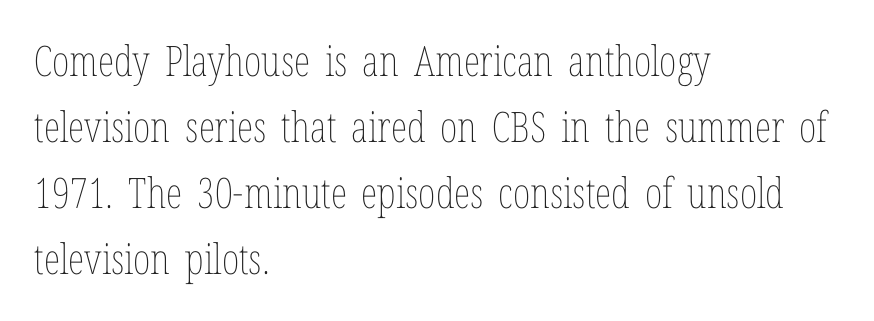
The image shows 42 px thin, condensed type, upright; set left-aligned, normal line spacing (1.57x), normal letter spacing, not underlined; low stroke contrast and a medium x-height.
